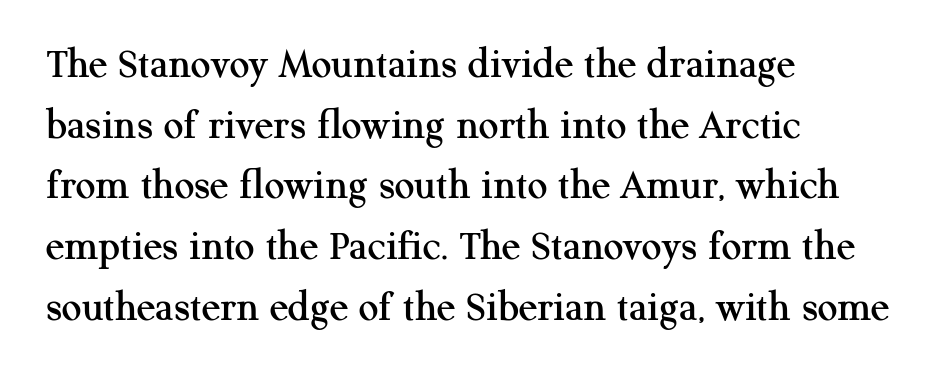
The line texture is even and compact thanks to regular tracking. The designer went with a serif here, giving each stem small feet. This sample is left-justified, so line endings fall wherever the words run out. The baseline area is clear. Rendered with straight, roman letterforms.
